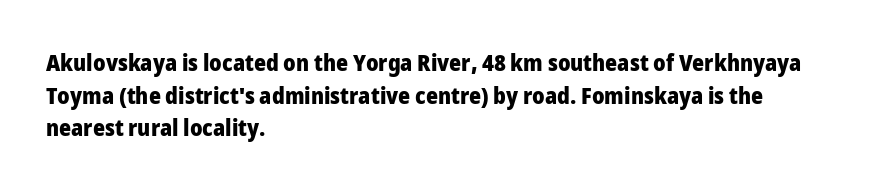
{"italic": "no", "bold": "yes", "underline": "no", "align": "left", "line_spacing": "normal", "line_spacing_ratio": 1.42, "letter_spacing": "normal", "letter_spacing_em": 0.0, "glyph_px": 23}
